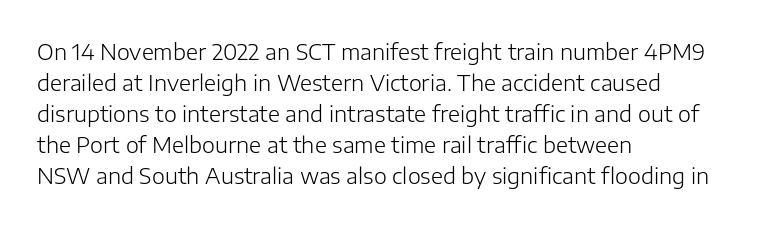
The image shows 22 px text type, upright; set left-aligned, normal line spacing (1.41x), normal letter spacing, not underlined.
